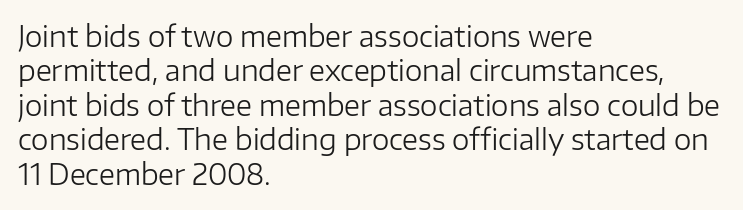
Q: Is the text bold? A: No.
Q: Is the text italic (slanted)? A: No, it is upright.
Q: Is the typeface a serif or a sans-serif typeface? A: Sans-serif.
Q: Is the text underlined? A: No.
Q: How is the paragraph aligned? A: Left-aligned.
Q: Is the spacing between letters normal or unusually wide? A: Normal.
Q: Width (condensed, normal, or wide)? A: Normal.
Q: Stroke contrast? A: Low.
Q: x-height? A: Medium.
Q: Monospaced? A: No.
